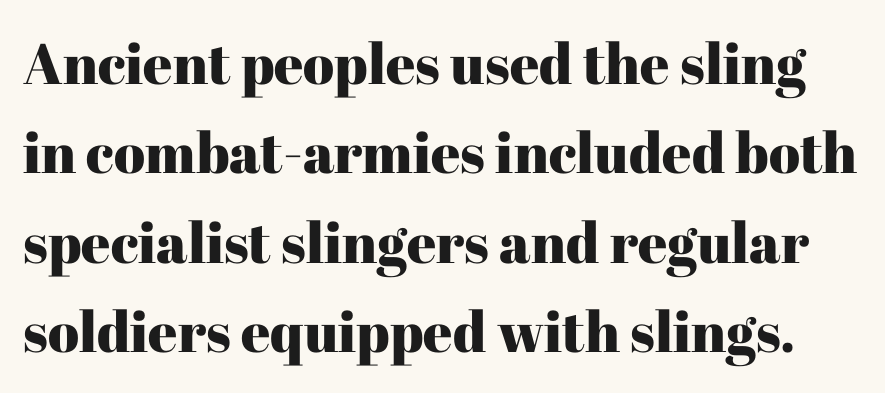
Q: Is the text italic (slanted)? A: No, it is upright.
Q: Is the typeface a serif or a sans-serif typeface? A: Serif.
Q: Is the text underlined? A: No.
Q: Is the spacing between letters normal or unusually wide? A: Normal.
Q: Is the spacing between lines tight, normal or loose? A: Normal.
Q: Width (condensed, normal, or wide)? A: Normal.
Q: Stroke contrast? A: High.
Q: x-height? A: Medium.
Q: Monospaced? A: No.
